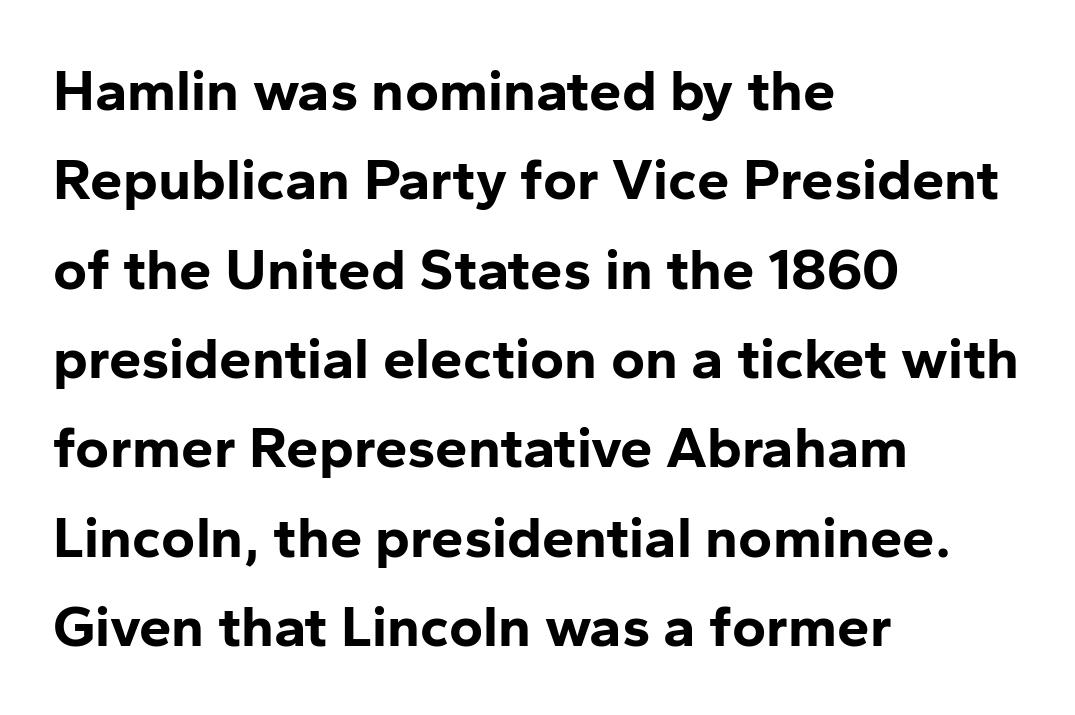
{"serif": "no", "italic": "no", "bold": "yes", "weight": "bold", "width": "normal", "stroke_contrast": "low", "x_height": "medium", "monospaced": "no", "underline": "no", "align": "left", "line_spacing": "normal", "line_spacing_ratio": 1.54, "letter_spacing": "normal", "letter_spacing_em": 0.0, "glyph_px": 58}
